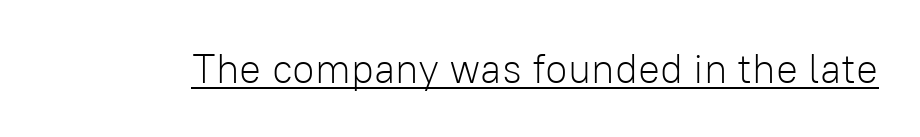
{"serif": "no", "italic": "no", "bold": "no", "weight": "light", "width": "normal", "stroke_contrast": "low", "x_height": "medium", "monospaced": "no", "underline": "yes", "letter_spacing": "normal", "letter_spacing_em": 0.0, "glyph_px": 41}
